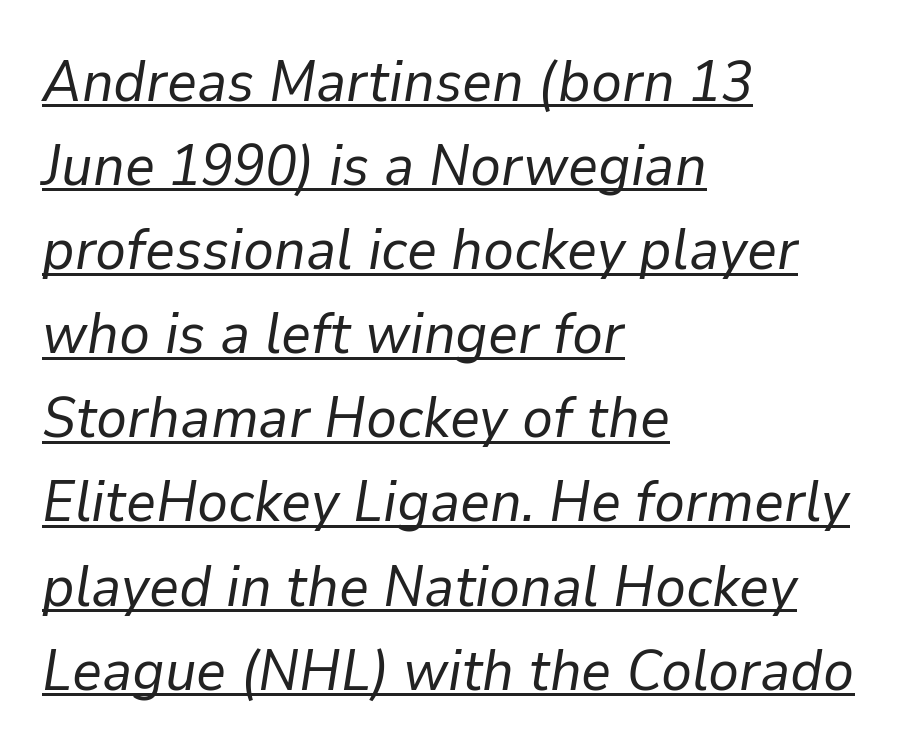
Does a line run under the words? Yes, clearly. Looking at the ascenders, they clearly lean. Caption: multi-line text, flush left, ragged right. Vertically, the passage feels balanced, rows spaced as you'd expect. Summary of weight: not heavy and not bold.
